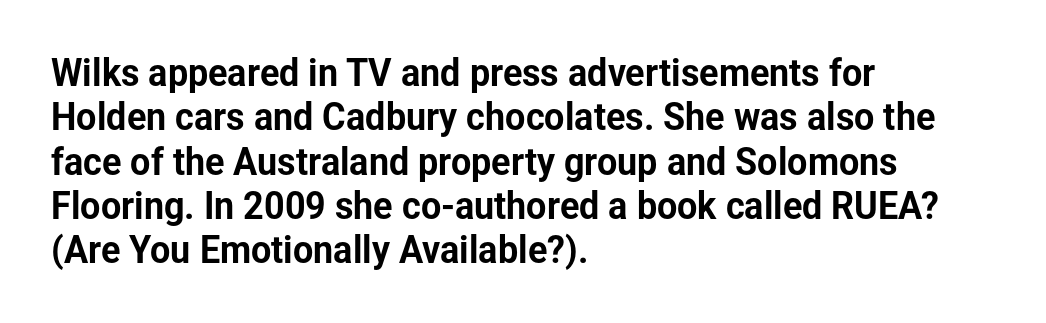
The rendering uses natural spacing where letterforms have individual widths. A typesetter would mark this as roman, not italic. Plain, unruled lines of type. These lines are set flush left with a ragged right edge. Classification — sans serif.
